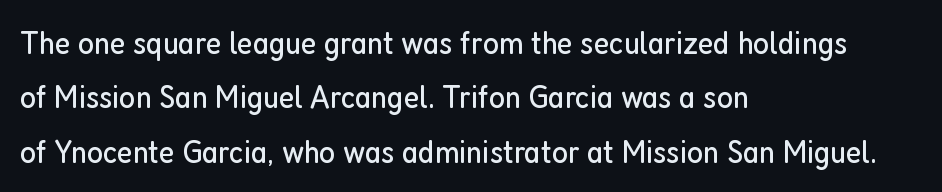
Q: Is the text bold? A: No.
Q: Is the text italic (slanted)? A: No, it is upright.
Q: Is the typeface a serif or a sans-serif typeface? A: Sans-serif.
Q: Is the text underlined? A: No.
Q: How is the paragraph aligned? A: Left-aligned.
Q: Is the spacing between letters normal or unusually wide? A: Normal.
Q: Is the spacing between lines tight, normal or loose? A: Normal.
Q: Width (condensed, normal, or wide)? A: Condensed.
Q: Stroke contrast? A: Low.
Q: x-height? A: Medium.
Q: Monospaced? A: No.
